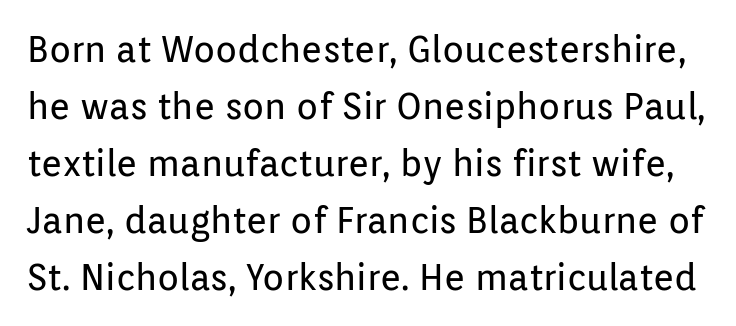
The image shows 36 px regular-weight sans-serif type, upright; set normal line spacing (1.58x), normal letter spacing, not underlined; low stroke contrast and a medium x-height.
